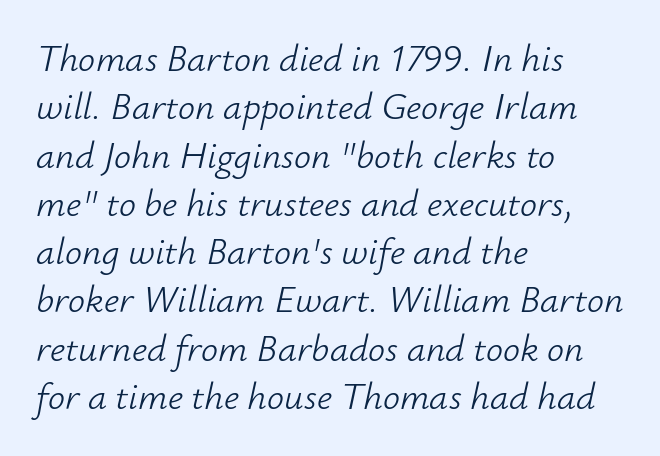
Q: Is the text bold? A: No.
Q: Is the text italic (slanted)? A: Yes, it leans right by about 12 degrees.
Q: Is the text underlined? A: No.
Q: How is the paragraph aligned? A: Left-aligned.
Q: Is the spacing between letters normal or unusually wide? A: Normal.
Q: Is the spacing between lines tight, normal or loose? A: Normal.
Q: Width (condensed, normal, or wide)? A: Normal.
Q: Stroke contrast? A: Low.
Q: x-height? A: Small.
Q: Monospaced? A: No.
